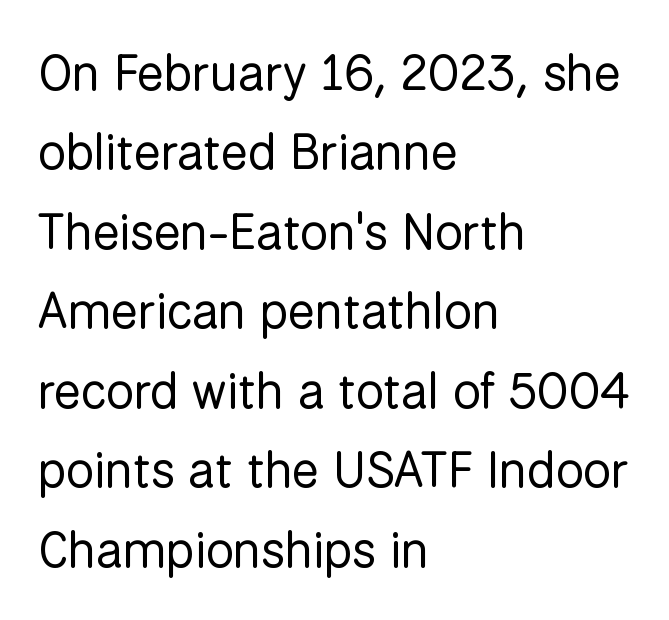
{"serif": "no", "italic": "no", "bold": "no", "weight": "regular", "width": "normal", "stroke_contrast": "low", "x_height": "medium", "monospaced": "no", "underline": "no", "align": "left", "line_spacing": "normal", "line_spacing_ratio": 1.59, "letter_spacing": "normal", "letter_spacing_em": 0.0, "glyph_px": 50}
